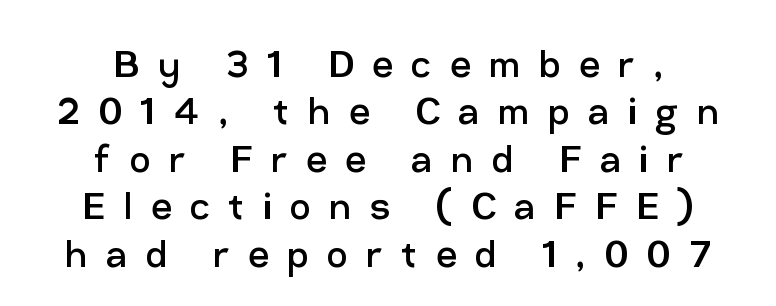
A light-to-regular cut is what we see here. Honestly, the letter spacing is so wide it's the main thing you notice. A typesetter would call this proportional, since set widths differ per character. Tightly led — the rows are bunched. Nope, not italic — everything's standing straight. This rendering features lettering with no underline.
